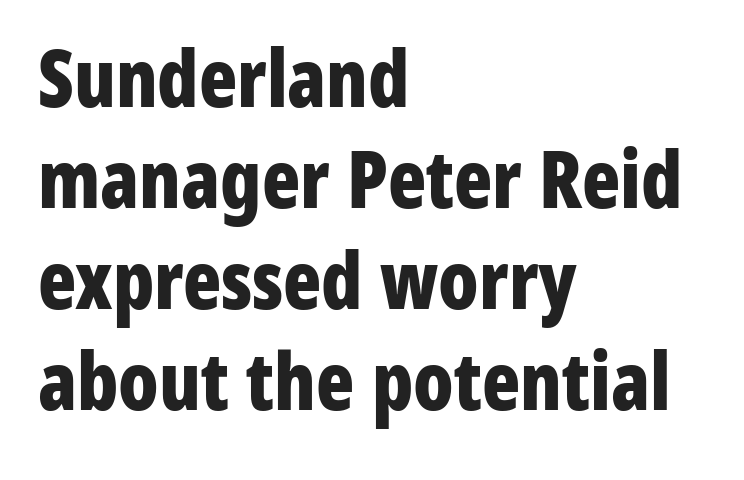
Q: Is the text bold? A: Yes.
Q: Is the text italic (slanted)? A: No, it is upright.
Q: Is the typeface a serif or a sans-serif typeface? A: Sans-serif.
Q: Is the text underlined? A: No.
Q: How is the paragraph aligned? A: Left-aligned.
Q: Is the spacing between letters normal or unusually wide? A: Normal.
Q: Is the spacing between lines tight, normal or loose? A: Normal.
Q: Width (condensed, normal, or wide)? A: Condensed.
Q: Stroke contrast? A: Low.
Q: x-height? A: Medium.
Q: Monospaced? A: No.
